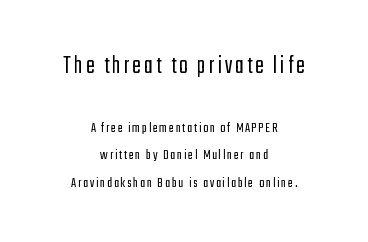
Q: Is the text bold? A: No.
Q: Is the text italic (slanted)? A: No, it is upright.
Q: Is the text underlined? A: No.
Q: How is the paragraph aligned? A: Centered.
Q: Which block of text is set in a larger size, the first (top) or the second (bottom)? A: The first (top) one.
